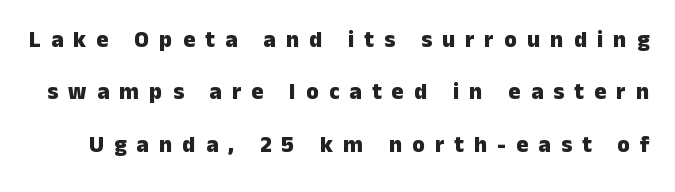
The image shows 23 px bold type, upright; set loose line spacing (2.28x), unusually wide letter spacing (+0.44 em), not underlined.
